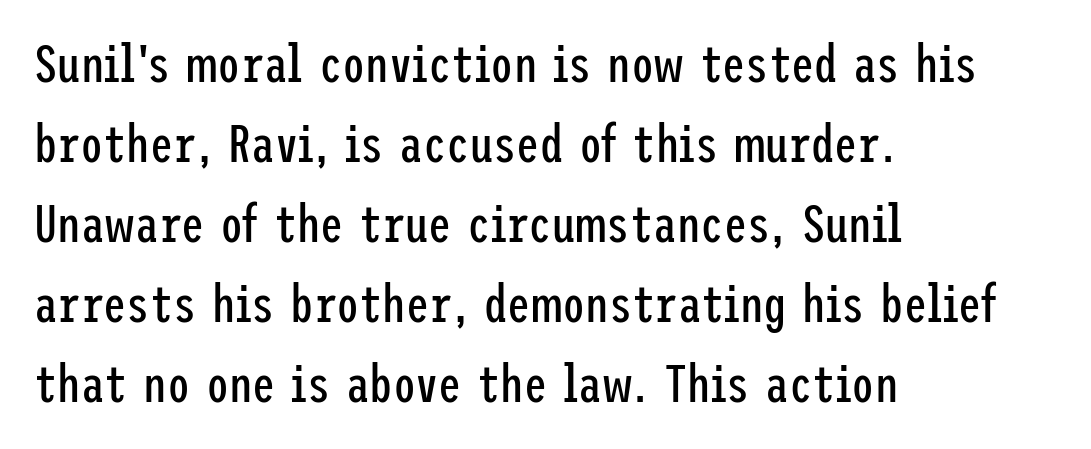
Leading: standard. This sample uses plain, unmodified letter spacing. Teacher's note: observe the even left margin — that is flush-left alignment. The area under the type is left untouched.
